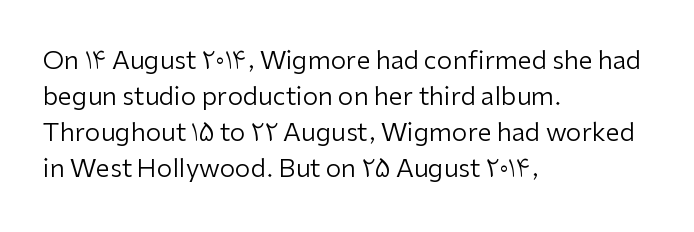
Q: Is the text bold? A: No.
Q: Is the text italic (slanted)? A: No, it is upright.
Q: Is the text underlined? A: No.
Q: How is the paragraph aligned? A: Left-aligned.
Q: Is the spacing between letters normal or unusually wide? A: Normal.
Q: Is the spacing between lines tight, normal or loose? A: Normal.
